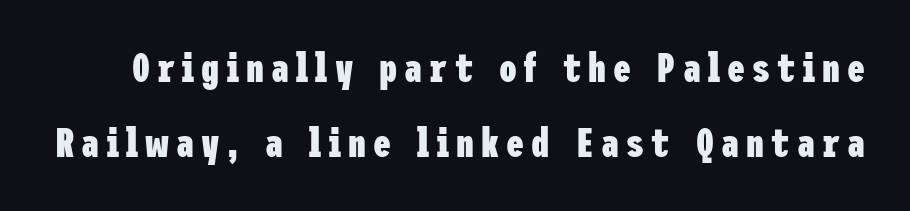
Q: Is the text bold? A: Yes.
Q: Is the text italic (slanted)? A: No, it is upright.
Q: Is the typeface a serif or a sans-serif typeface? A: Sans-serif.
Q: Is the text underlined? A: No.
Q: Width (condensed, normal, or wide)? A: Condensed.
Q: Stroke contrast? A: Low.
Q: x-height? A: Medium.
